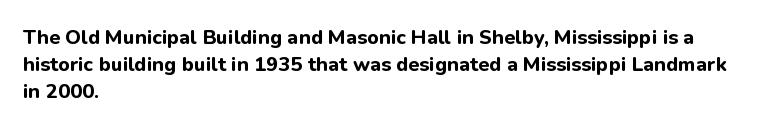
The image shows 20 px bold type, upright; set left-aligned, normal line spacing (1.35x), normal letter spacing, not underlined.
